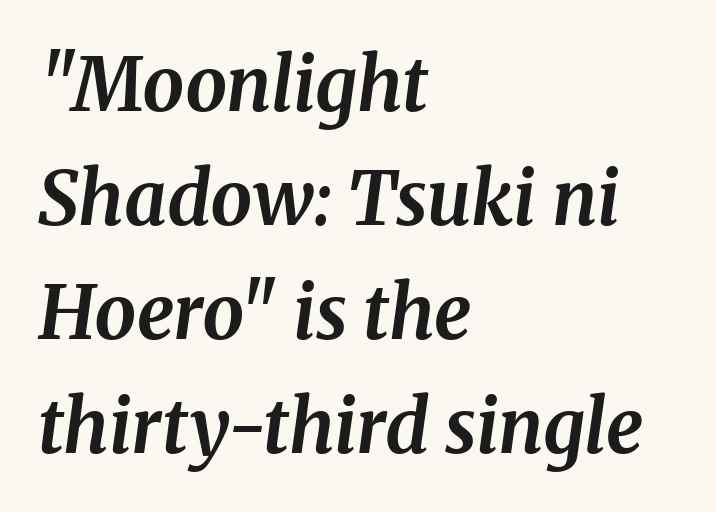
The image shows 74 px bold serif type, italic (leaning right); set left-aligned, normal line spacing (1.54x), normal letter spacing, not underlined; medium stroke contrast and a medium x-height.
